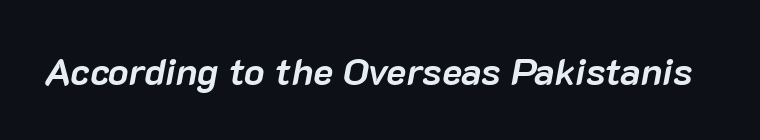
Q: Is the text bold? A: Yes.
Q: Is the text italic (slanted)? A: Yes, it leans right by about 10 degrees.
Q: Is the text underlined? A: No.
Q: Is the spacing between letters normal or unusually wide? A: Normal.
Q: Width (condensed, normal, or wide)? A: Normal.
Q: Stroke contrast? A: Low.
Q: x-height? A: Medium.
Q: Monospaced? A: No.
